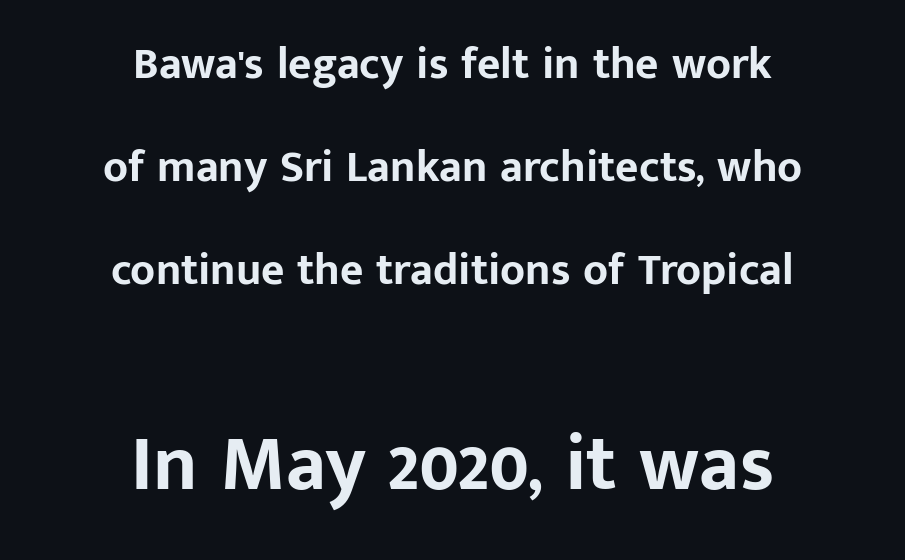
{"serif": "no", "italic": "no", "bold": "yes", "weight": "bold", "width": "normal", "stroke_contrast": "low", "x_height": "medium", "monospaced": "no", "underline": "no", "align": "center", "line_spacing": "loose", "line_spacing_ratio": 2.29, "letter_spacing": "normal", "letter_spacing_em": 0.0, "larger_block": "second", "size_ratio": 1.76, "glyph_px": 79}
